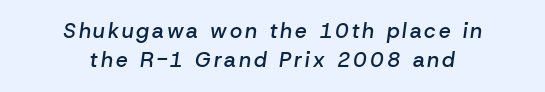
Horizontal alignment here is central, giving a formal, balanced look. The rendering applies a slant to the glyphs. Leading: standard. This is the in-between weight designers call semibold or demi. The strip under each line holds only bare page.
